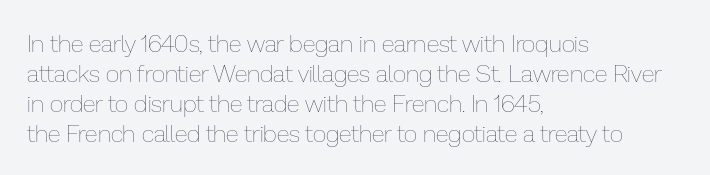
Q: Is the text bold? A: No.
Q: Is the text italic (slanted)? A: No, it is upright.
Q: Is the text underlined? A: No.
Q: How is the paragraph aligned? A: Left-aligned.
Q: Is the spacing between letters normal or unusually wide? A: Normal.
Q: Is the spacing between lines tight, normal or loose? A: Normal.
